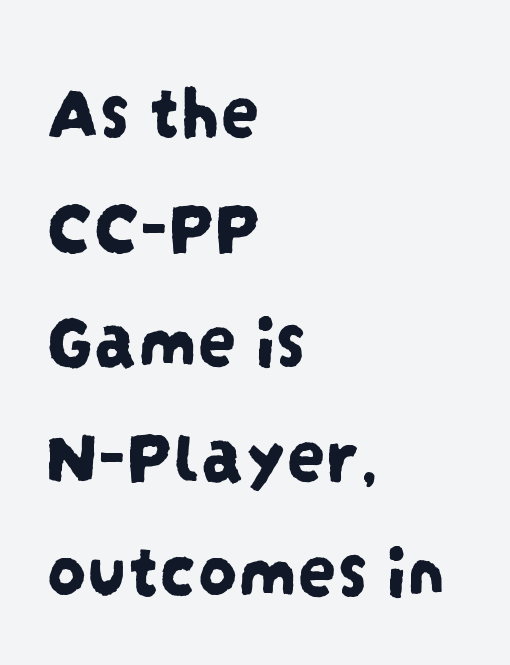
Q: Is the typeface a serif or a sans-serif typeface? A: Sans-serif.
Q: Is the text underlined? A: No.
Q: How is the paragraph aligned? A: Left-aligned.
Q: Is the spacing between letters normal or unusually wide? A: Normal.
Q: Is the spacing between lines tight, normal or loose? A: Normal.
Q: Width (condensed, normal, or wide)? A: Condensed.
Q: Stroke contrast? A: Low.
Q: x-height? A: Large.
Q: Monospaced? A: No.
